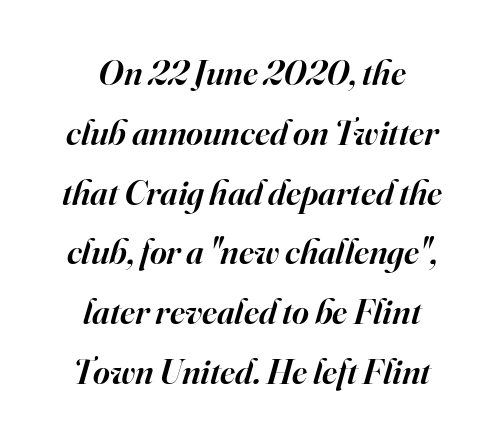
Q: Is the text bold? A: Semi-bold.
Q: Is the text italic (slanted)? A: Yes, it leans right by about 16 degrees.
Q: Is the typeface a serif or a sans-serif typeface? A: Serif.
Q: Is the text underlined? A: No.
Q: How is the paragraph aligned? A: Centered.
Q: Is the spacing between letters normal or unusually wide? A: Normal.
Q: Is the spacing between lines tight, normal or loose? A: Normal.
Q: Width (condensed, normal, or wide)? A: Normal.
Q: Stroke contrast? A: High.
Q: x-height? A: Small.
Q: Monospaced? A: No.
